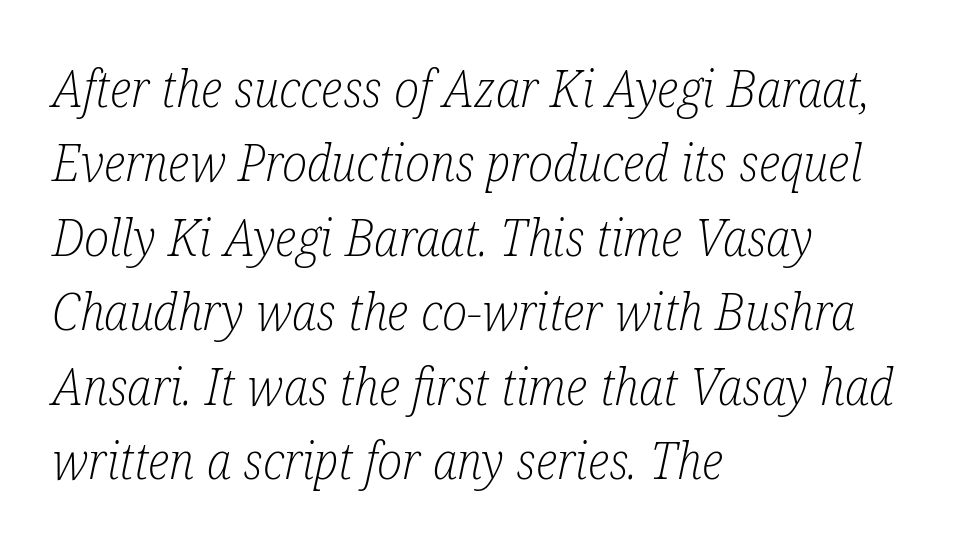
Q: Is the text bold? A: No.
Q: Is the text italic (slanted)? A: Yes, it leans right by about 12 degrees.
Q: Is the typeface a serif or a sans-serif typeface? A: Serif.
Q: Is the text underlined? A: No.
Q: How is the paragraph aligned? A: Left-aligned.
Q: Is the spacing between letters normal or unusually wide? A: Normal.
Q: Is the spacing between lines tight, normal or loose? A: Normal.
Q: Width (condensed, normal, or wide)? A: Condensed.
Q: Stroke contrast? A: Low.
Q: x-height? A: Medium.
Q: Monospaced? A: No.
